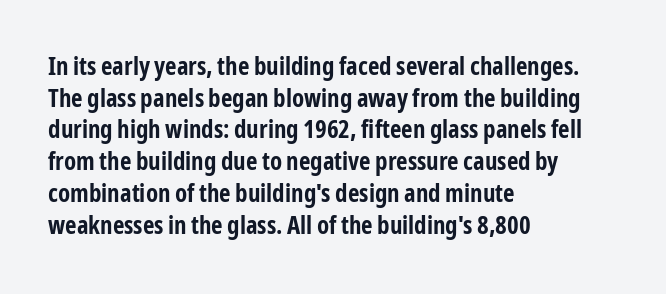
Short and long lines alike share a common starting point at left. The vertical gap from one line to the next is medium. Does the lettering tilt? It doesn't — this is upright. Underline: absent. The tracking reads as untouched default to a designer's eye. Chunky letters — that's bold for sure.
